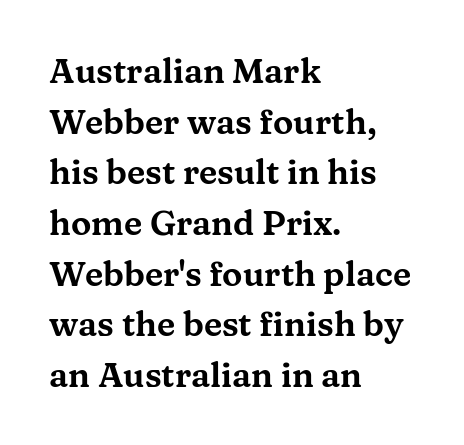
{"serif": "yes", "italic": "no", "width": "wide", "stroke_contrast": "medium", "x_height": "medium", "monospaced": "no", "underline": "no", "align": "left", "line_spacing": "normal", "line_spacing_ratio": 1.49, "letter_spacing": "normal", "letter_spacing_em": 0.0, "glyph_px": 34}
